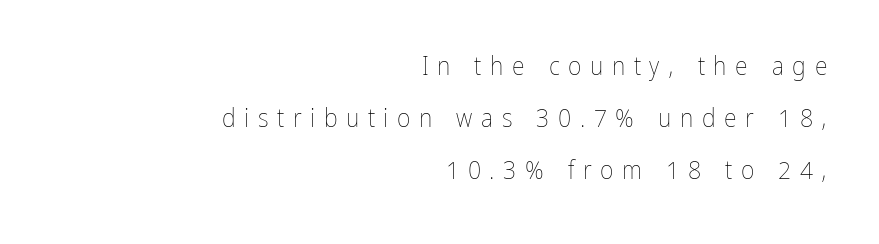
{"italic": "no", "bold": "no", "underline": "no", "align": "right", "line_spacing": "loose", "line_spacing_ratio": 2.0, "letter_spacing": "wide", "letter_spacing_em": 0.33, "glyph_px": 26}
